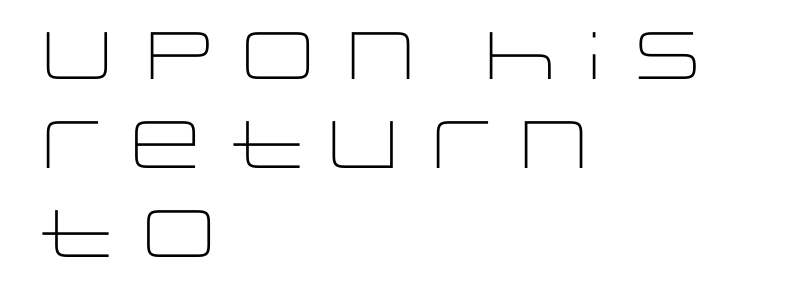
The image shows 67 px light, wide sans-serif type, upright; set left-aligned, normal line spacing (1.33x), normal letter spacing, not underlined; low stroke contrast and a large x-height.
